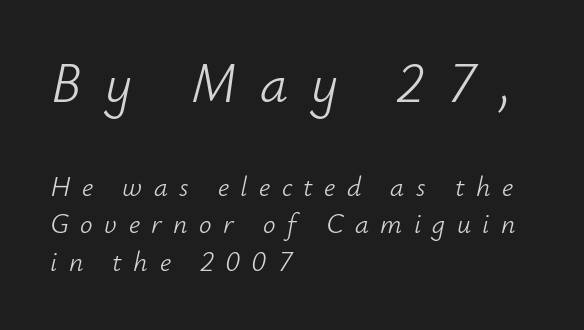
Someone cranked the tracking dial way up on this one. The specimen reads as italic at a glance. Is this a fixed-width face? No — the glyphs have proportional, varying widths. The setting favours the left margin, as ordinary paragraphs usually do.
